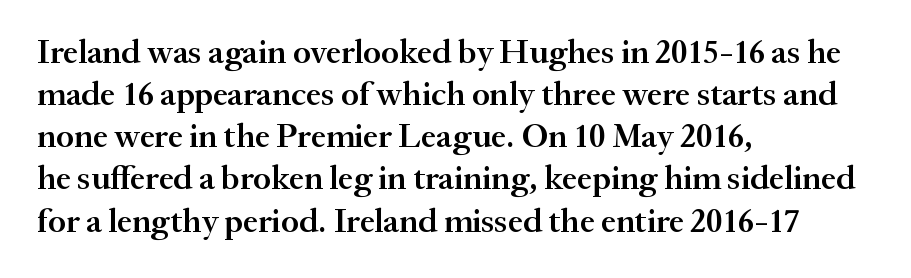
{"serif": "yes", "italic": "no", "bold": "semi", "weight": "semibold", "width": "normal", "stroke_contrast": "medium", "x_height": "small", "monospaced": "no", "underline": "no", "align": "left", "line_spacing_ratio": 1.24, "letter_spacing": "normal", "letter_spacing_em": 0.0, "glyph_px": 34}
